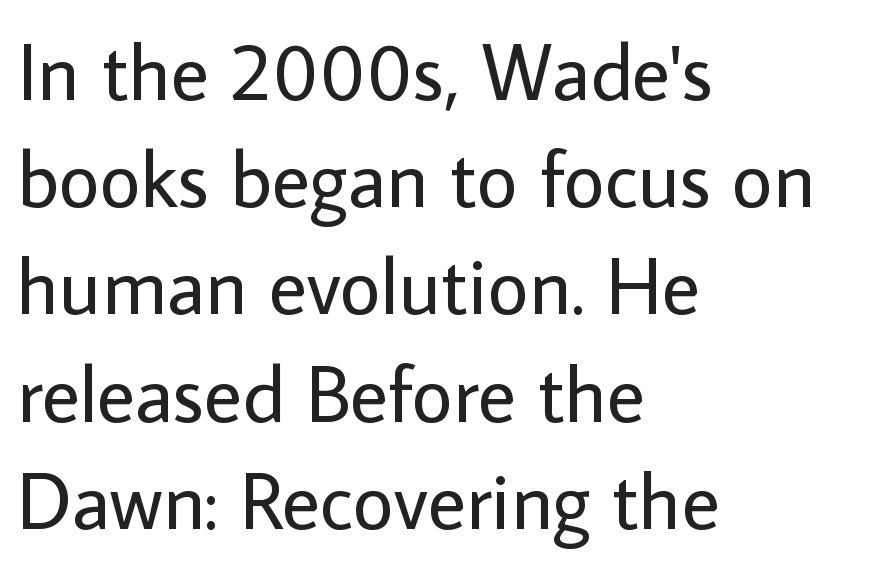
The image shows 80 px regular-weight sans-serif type, upright; set left-aligned, normal line spacing (1.34x), normal letter spacing, not underlined; low stroke contrast and a medium x-height.
